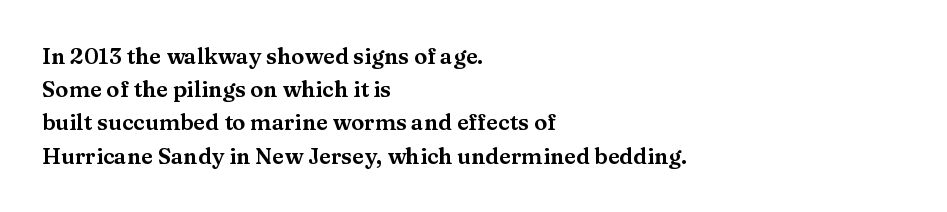
Q: Is the text italic (slanted)? A: No, it is upright.
Q: Is the text underlined? A: No.
Q: How is the paragraph aligned? A: Left-aligned.
Q: Is the spacing between letters normal or unusually wide? A: Normal.
Q: Is the spacing between lines tight, normal or loose? A: Normal.
